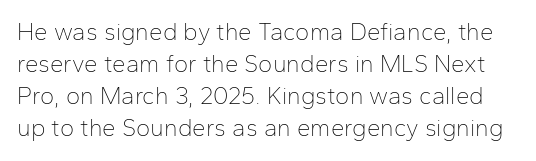
The image shows 24 px text type, upright; set normal line spacing (1.34x), normal letter spacing, not underlined.
